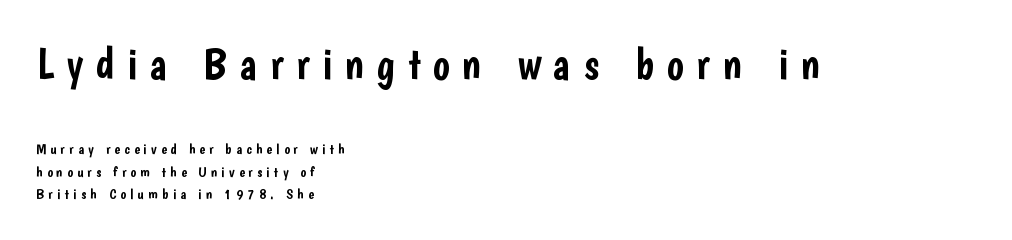
Q: Is the text italic (slanted)? A: No, it is upright.
Q: Is the typeface a serif or a sans-serif typeface? A: Sans-serif.
Q: Is the text underlined? A: No.
Q: How is the paragraph aligned? A: Left-aligned.
Q: Is the spacing between letters normal or unusually wide? A: Unusually wide.
Q: Is the spacing between lines tight, normal or loose? A: Normal.
Q: Which block of text is set in a larger size, the first (top) or the second (bottom)? A: The first (top) one.
Q: Width (condensed, normal, or wide)? A: Condensed.
Q: Stroke contrast? A: Low.
Q: x-height? A: Medium.
Q: Monospaced? A: No.
